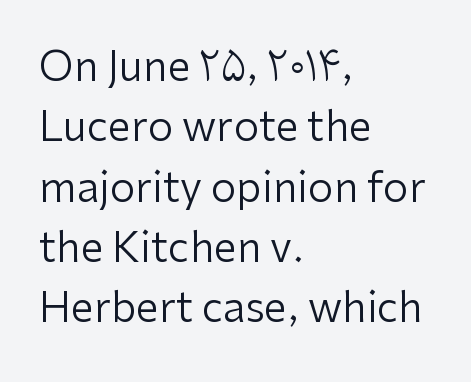
{"serif": "no", "italic": "no", "bold": "no", "weight": "regular", "width": "normal", "stroke_contrast": "low", "x_height": "medium", "monospaced": "no", "underline": "no", "align": "left", "line_spacing": "normal", "line_spacing_ratio": 1.47, "letter_spacing": "normal", "letter_spacing_em": 0.0, "glyph_px": 41}
